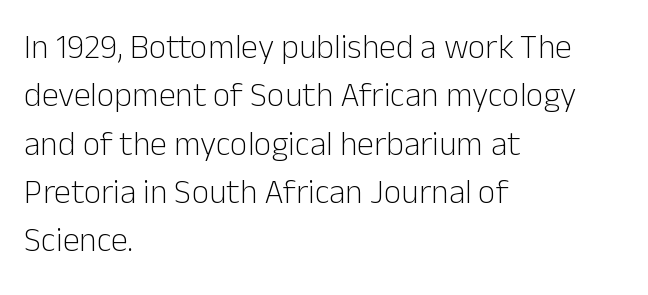
The image shows 34 px light sans-serif type, upright; set left-aligned, normal line spacing (1.42x), normal letter spacing, not underlined; low stroke contrast and a medium x-height.
